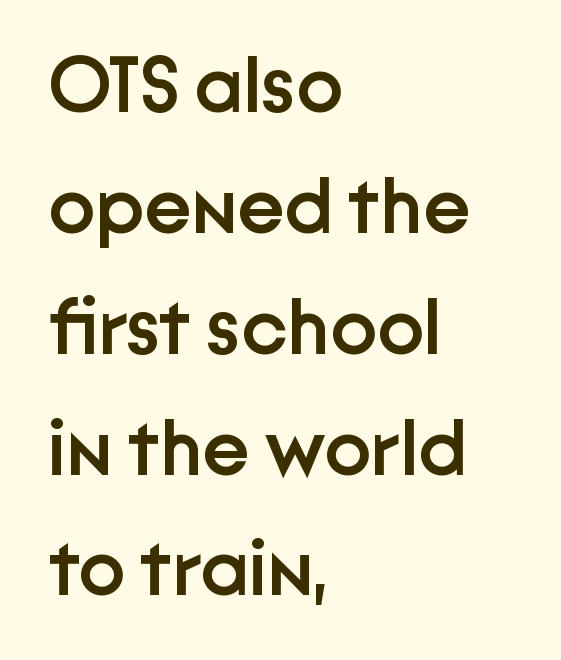
The image shows 79 px semibold sans-serif type, upright; set left-aligned, normal line spacing (1.53x), normal letter spacing, not underlined; low stroke contrast and a medium x-height.
